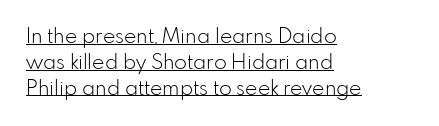
Nope, not italic — everything's standing straight. Compared with a typical body face, this is equally light or lighter still. The line texture is even and compact thanks to regular tracking. The sample's only ornament is a line tracing under the words. A classic flush-left, rag-right setting is used for this passage.
